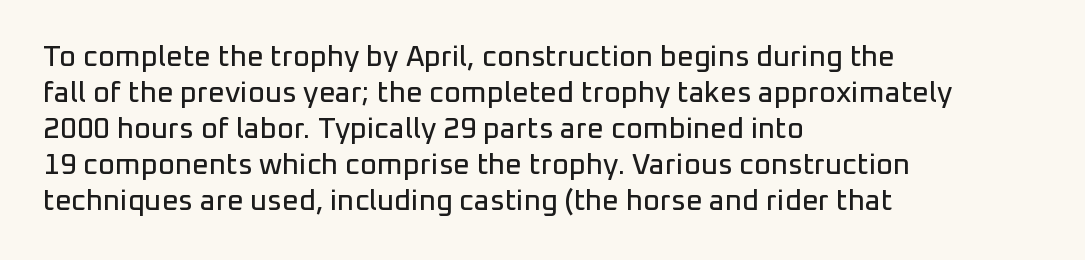
Lines of text with bare space underneath. A typesetter would call this zero additional tracking. Classification — sans serif. Compared with a centered layout, this one pins lines to the left instead. When letters stand straight like this, we call the style roman or upright.
